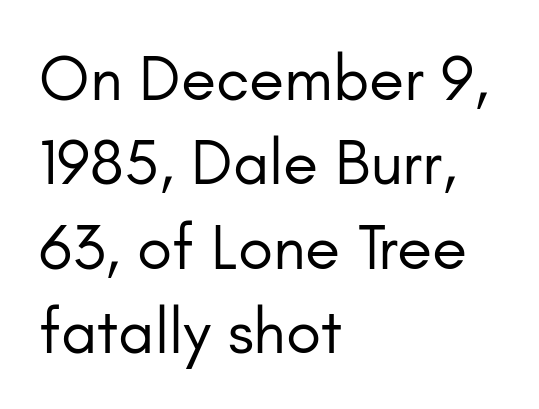
Q: Is the text bold? A: No.
Q: Is the text italic (slanted)? A: No, it is upright.
Q: Is the typeface a serif or a sans-serif typeface? A: Sans-serif.
Q: Is the text underlined? A: No.
Q: How is the paragraph aligned? A: Left-aligned.
Q: Is the spacing between letters normal or unusually wide? A: Normal.
Q: Is the spacing between lines tight, normal or loose? A: Normal.
Q: Width (condensed, normal, or wide)? A: Normal.
Q: Stroke contrast? A: Low.
Q: x-height? A: Small.
Q: Monospaced? A: No.
